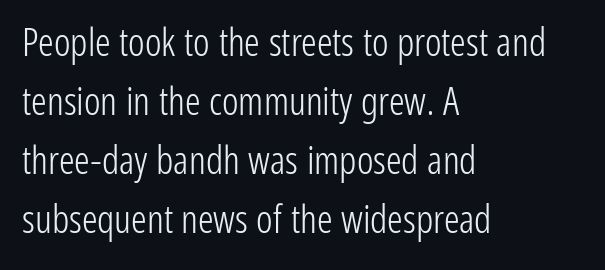
The image shows 39 px light, condensed sans-serif type, upright; set left-aligned, normal line spacing (1.51x), normal letter spacing, not underlined; low stroke contrast and a medium x-height.
